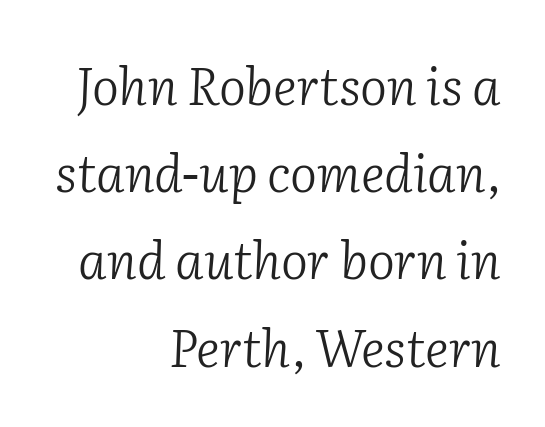
Line ends are locked; line starts wander. Stroke thickness stays within the range of a standard reading face or lighter. Is this a fixed-width face? No — the glyphs have proportional, varying widths. Unlike a clean sans, this face finishes its strokes with serifs. Just letters on the line, the space beneath them empty. Slant detected: the letters are inclined.
